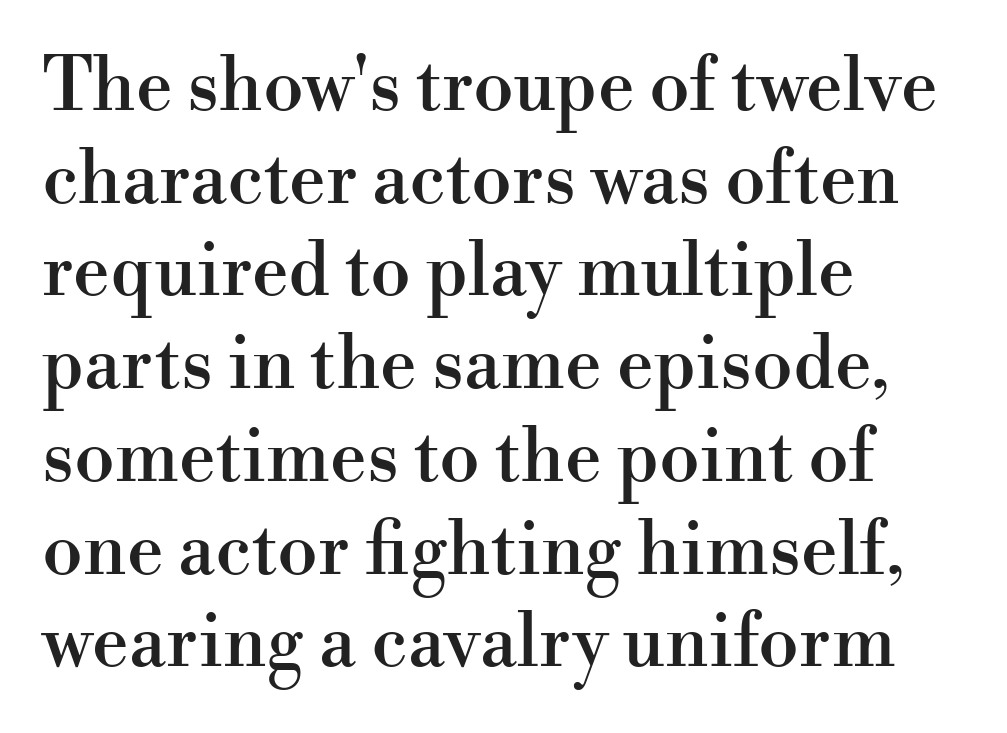
The image shows 73 px serif type, upright; set left-aligned, normal line spacing (1.27x), normal letter spacing, not underlined; high stroke contrast and a small x-height.
